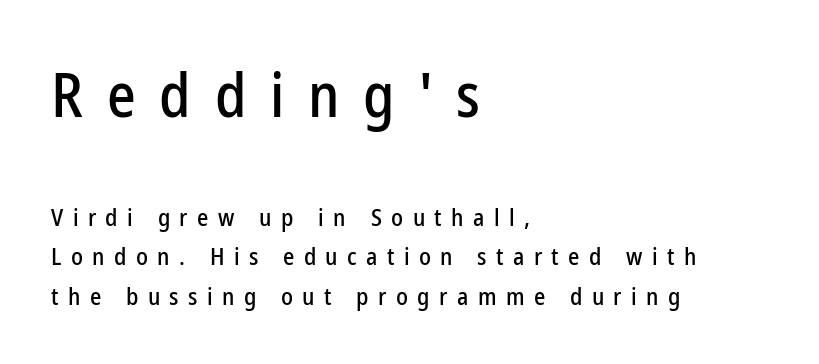
Check where the strokes stop: nothing finishes them off — pure sans. The zone under the glyphs is completely vacant. Words appear elongated and porous because spacing is wide. The ragged edge is on the right, which tells us the setting is flush left.
